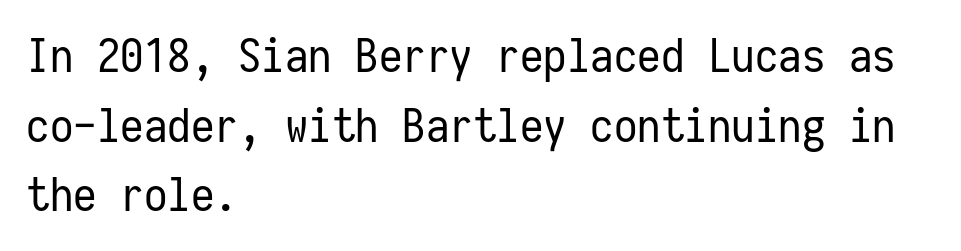
The passage shown is typeset with a sans-serif family. The letters stand upright; this is a roman face. Fixed-width glyphs throughout — classic coding-font behaviour. The face looks like a standard text weight, possibly lighter.
